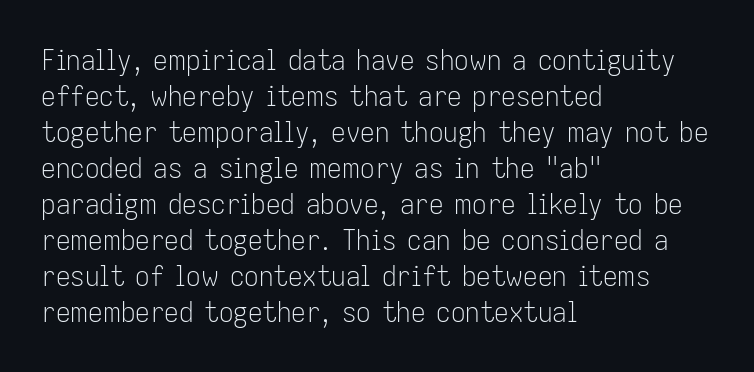
{"serif": "no", "italic": "no", "bold": "no", "weight": "light", "width": "condensed", "stroke_contrast": "low", "x_height": "medium", "monospaced": "no", "underline": "no", "align": "left", "line_spacing_ratio": 1.24, "letter_spacing": "normal", "letter_spacing_em": 0.0, "glyph_px": 29}
